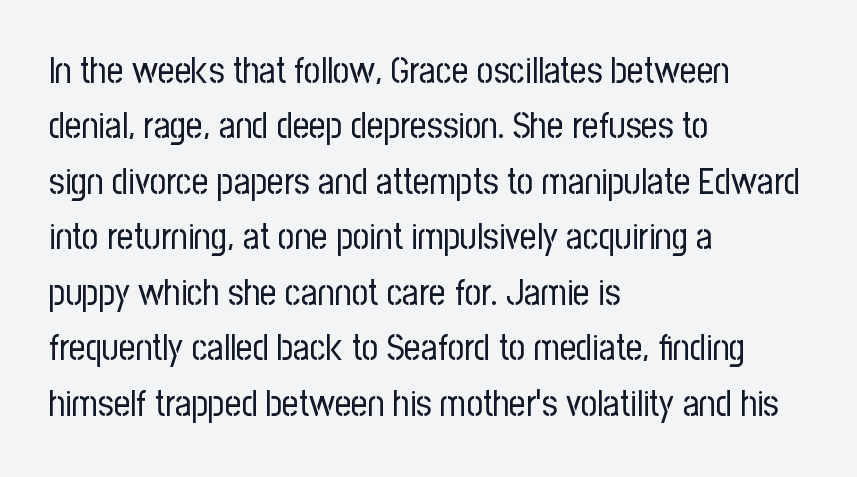
The typesetting does not lean heavy: it is not bold. Notice how the stems are strictly vertical — no italics here. Short and long lines alike share a common starting point at left. How would I describe the line gaps? Plain and ordinary. The letters carry no serifs — their stems end cleanly without finishing strokes.
